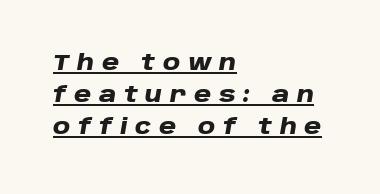
It's the slanting kind of type. The rendering uses a moderate line-height, typical for paragraphs. The sample's only ornament is a line tracing under the words. Heft: maximum for text — a bold.
